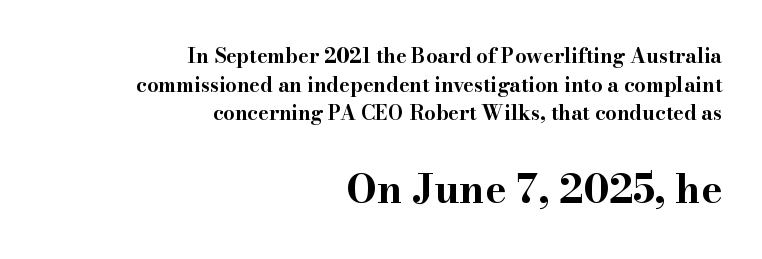
Q: Is the text bold? A: Yes.
Q: Is the text italic (slanted)? A: No, it is upright.
Q: Is the typeface a serif or a sans-serif typeface? A: Serif.
Q: Is the text underlined? A: No.
Q: How is the paragraph aligned? A: Right-aligned.
Q: Is the spacing between letters normal or unusually wide? A: Normal.
Q: Is the spacing between lines tight, normal or loose? A: Normal.
Q: Which block of text is set in a larger size, the first (top) or the second (bottom)? A: The second (bottom) one.
Q: Width (condensed, normal, or wide)? A: Wide.
Q: Stroke contrast? A: High.
Q: x-height? A: Small.
Q: Monospaced? A: No.
